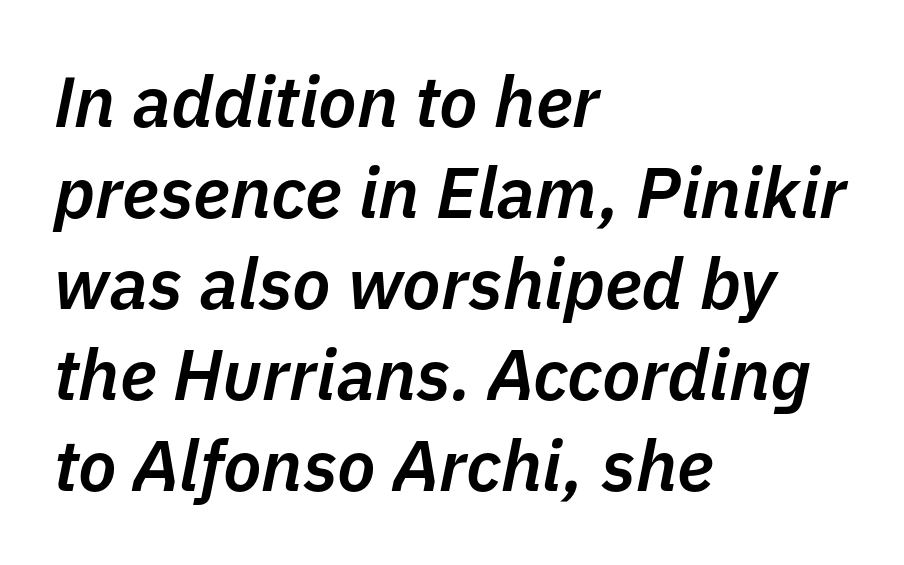
Q: Is the text bold? A: Semi-bold.
Q: Is the text italic (slanted)? A: Yes, it leans right by about 11 degrees.
Q: Is the text underlined? A: No.
Q: How is the paragraph aligned? A: Left-aligned.
Q: Is the spacing between letters normal or unusually wide? A: Normal.
Q: Is the spacing between lines tight, normal or loose? A: Normal.
Q: Width (condensed, normal, or wide)? A: Normal.
Q: Stroke contrast? A: Low.
Q: x-height? A: Medium.
Q: Monospaced? A: No.
